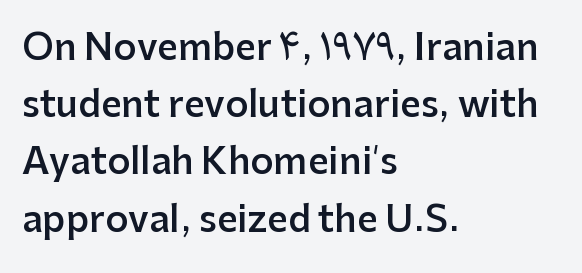
{"serif": "no", "italic": "no", "bold": "semi", "weight": "semibold", "width": "normal", "stroke_contrast": "low", "x_height": "medium", "monospaced": "no", "underline": "no", "align": "left", "line_spacing": "normal", "line_spacing_ratio": 1.59, "letter_spacing": "normal", "letter_spacing_em": 0.0, "glyph_px": 36}
